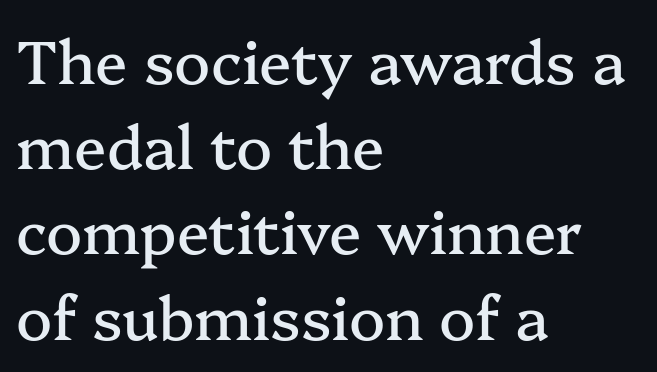
{"serif": "yes", "italic": "no", "width": "normal", "stroke_contrast": "medium", "x_height": "medium", "monospaced": "no", "underline": "no", "align": "left", "line_spacing": "normal", "line_spacing_ratio": 1.42, "letter_spacing": "normal", "letter_spacing_em": 0.0, "glyph_px": 60}
